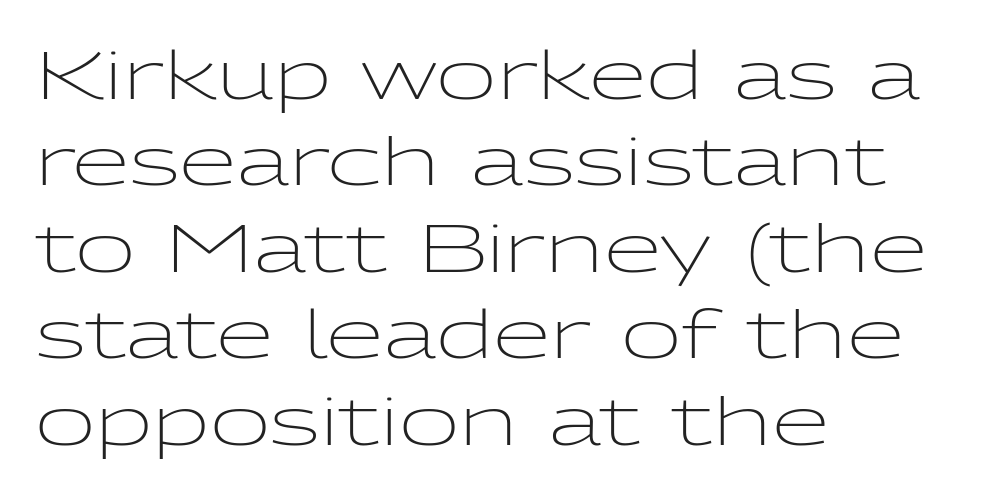
The image shows 66 px light, wide sans-serif type, upright; set left-aligned, normal line spacing (1.31x), normal letter spacing, not underlined; low stroke contrast and a medium x-height.
